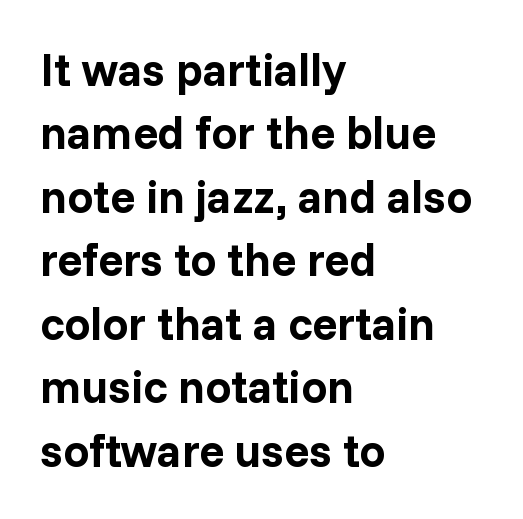
{"serif": "no", "italic": "no", "bold": "yes", "weight": "bold", "width": "normal", "stroke_contrast": "low", "x_height": "medium", "monospaced": "no", "underline": "no", "align": "left", "line_spacing": "normal", "line_spacing_ratio": 1.38, "letter_spacing": "normal", "letter_spacing_em": 0.0, "glyph_px": 46}
